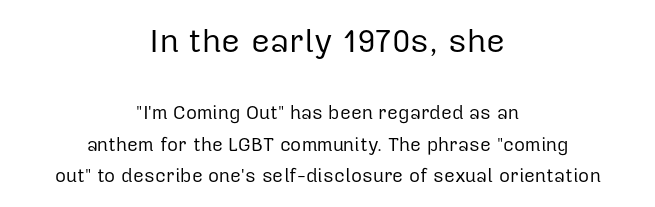
One glance says typical: line gaps are just what's usual. Each letter keeps its own natural width here, so spacing adapts to shape. A sans-serif font was chosen for this passage. Check under the words: just untouched page. Which of the two is more prominent by size? The first, at the top. Heaviness? Minimal to ordinary, like unemphasized prose.
